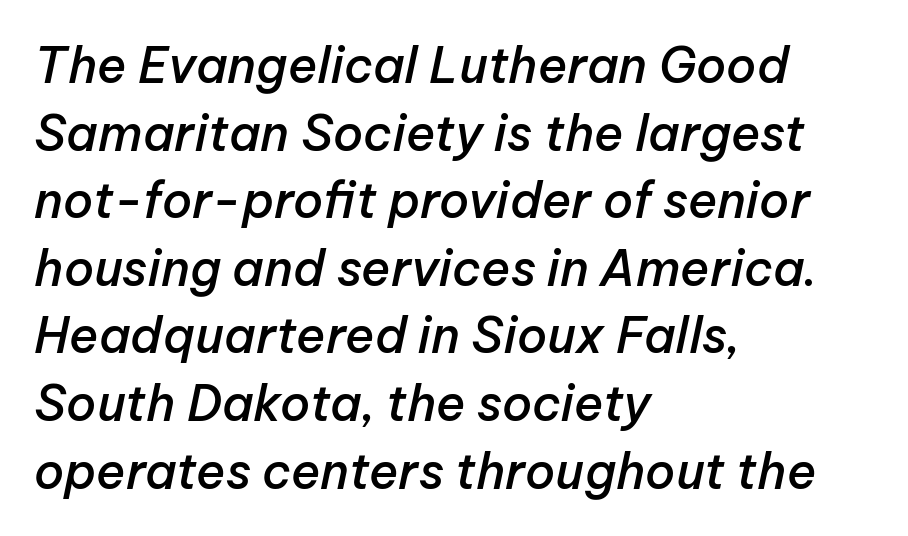
The image shows 49 px semibold type, italic (leaning right); set left-aligned, normal line spacing (1.38x), normal letter spacing, not underlined; low stroke contrast and a medium x-height.
